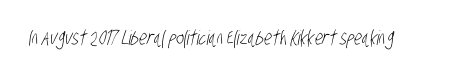
{"bold": "no", "underline": "no", "letter_spacing": "normal", "letter_spacing_em": 0.0, "glyph_px": 20}
